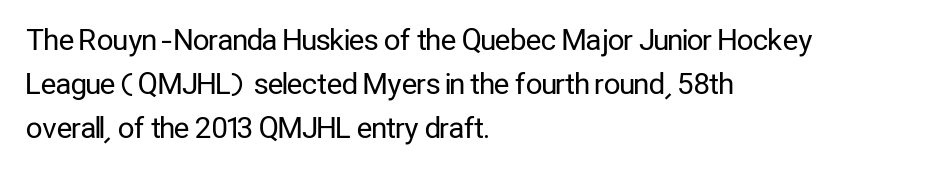
Proportional: the letters do not fall into vertical columns. Posture: upright roman. If you drew a ruler down the left edge, every line would touch it. The passage shown is not bold in any degree.
